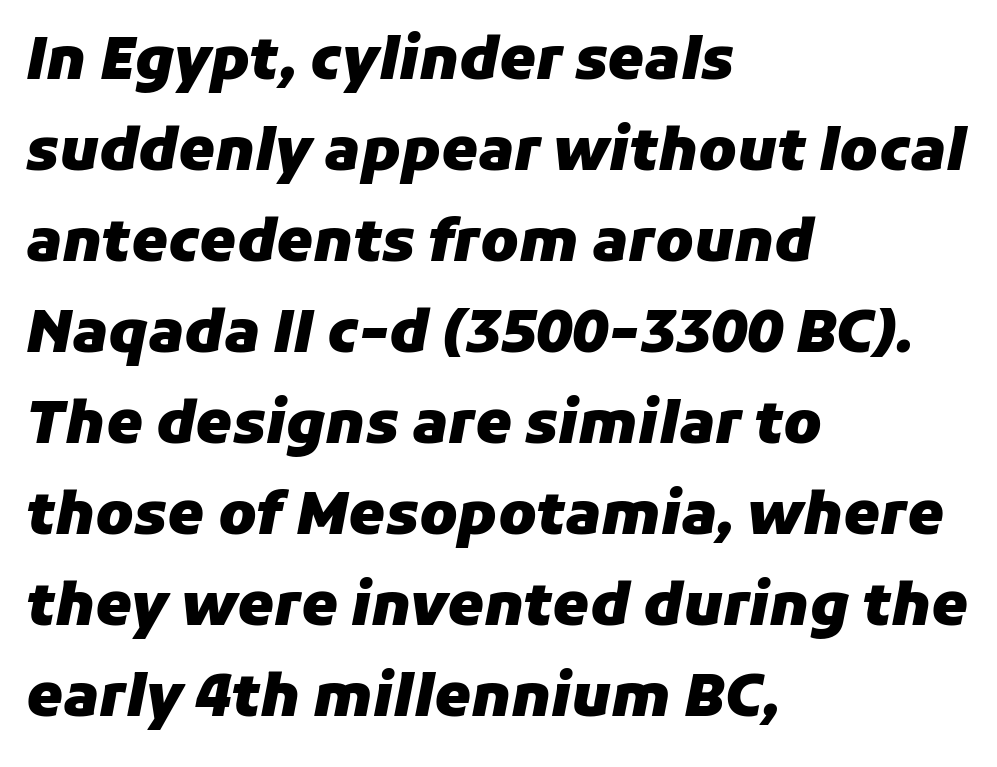
{"italic": "yes", "lean": "right", "slant_degrees": 11, "bold": "yes", "weight": "heavy", "width": "normal", "stroke_contrast": "low", "x_height": "medium", "monospaced": "no", "underline": "no", "align": "left", "line_spacing": "normal", "line_spacing_ratio": 1.57, "letter_spacing": "normal", "letter_spacing_em": 0.0, "glyph_px": 58}
